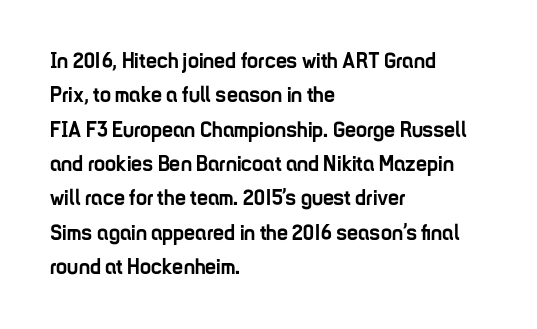
Upright lettering throughout. Just letters on the line, the space beneath them empty. The vertical gap from one line to the next is medium. Strong, thick strokes mark this as bold type. Short and long lines alike share a common starting point at left.
